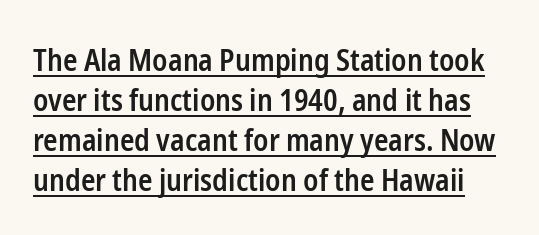
Q: Is the text bold? A: Semi-bold.
Q: Is the text italic (slanted)? A: No, it is upright.
Q: Is the typeface a serif or a sans-serif typeface? A: Sans-serif.
Q: Is the text underlined? A: Yes.
Q: Is the spacing between letters normal or unusually wide? A: Normal.
Q: Is the spacing between lines tight, normal or loose? A: Normal.
Q: Width (condensed, normal, or wide)? A: Condensed.
Q: Stroke contrast? A: Low.
Q: x-height? A: Medium.
Q: Monospaced? A: No.
